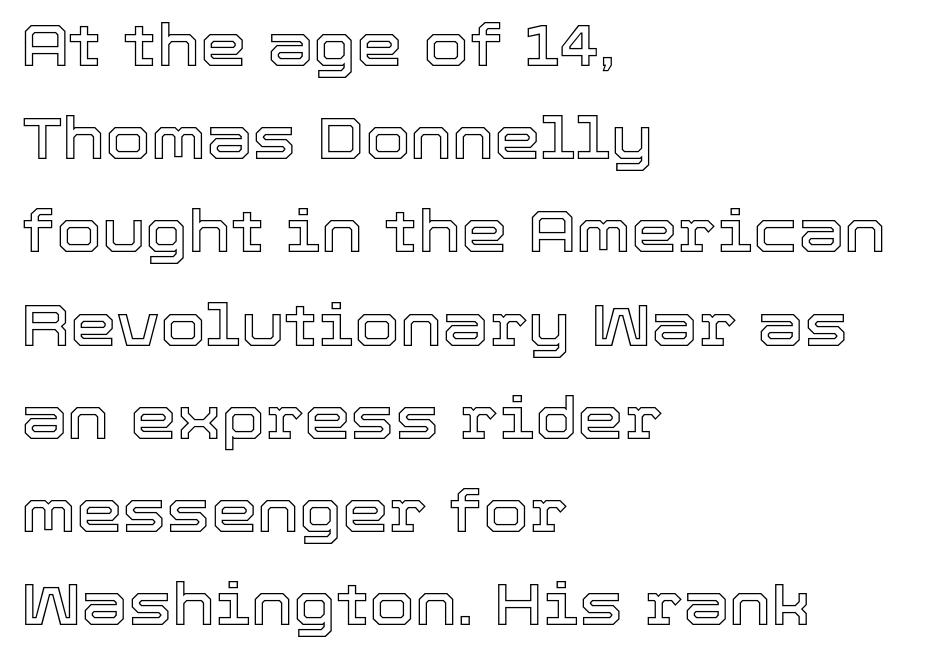
{"italic": "no", "width": "normal", "x_height": "medium", "monospaced": "no", "underline": "no", "align": "left", "line_spacing": "normal", "line_spacing_ratio": 1.58, "letter_spacing": "normal", "letter_spacing_em": 0.0, "glyph_px": 59}
